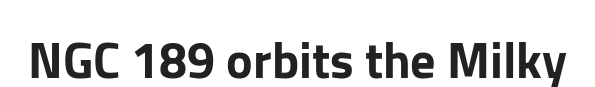
The image shows 50 px sans-serif type, upright; set normal letter spacing, not underlined; low stroke contrast and a medium x-height.
